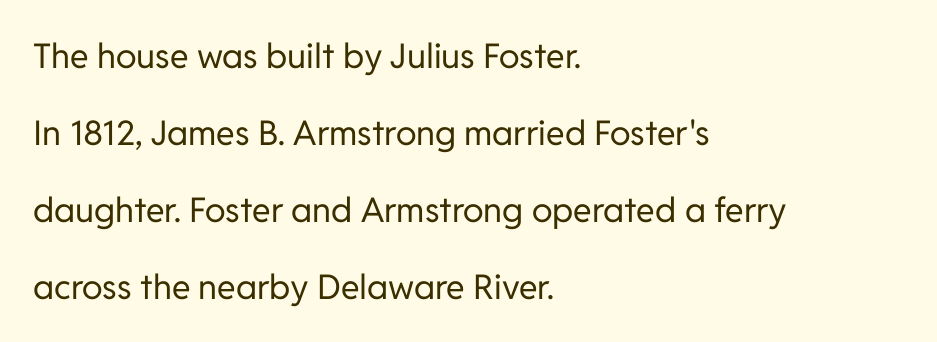
Q: Is the text bold? A: No.
Q: Is the text italic (slanted)? A: No, it is upright.
Q: Is the typeface a serif or a sans-serif typeface? A: Sans-serif.
Q: Is the text underlined? A: No.
Q: How is the paragraph aligned? A: Left-aligned.
Q: Is the spacing between letters normal or unusually wide? A: Normal.
Q: Is the spacing between lines tight, normal or loose? A: Loose.
Q: Width (condensed, normal, or wide)? A: Normal.
Q: Stroke contrast? A: Low.
Q: x-height? A: Medium.
Q: Monospaced? A: No.
